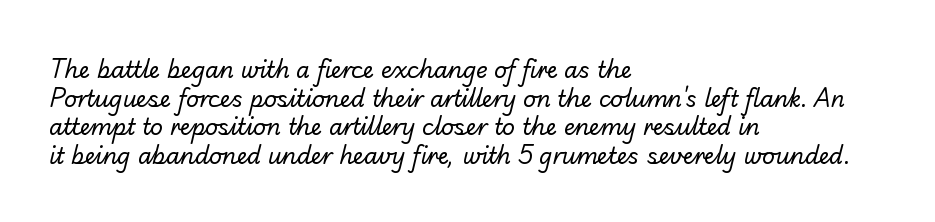
Characters follow at the spacing the type designer built in. These lines stack with their left ends in a neat column. The strip under each line holds only bare page. Each stroke keeps to a modest, everyday thickness or less.
